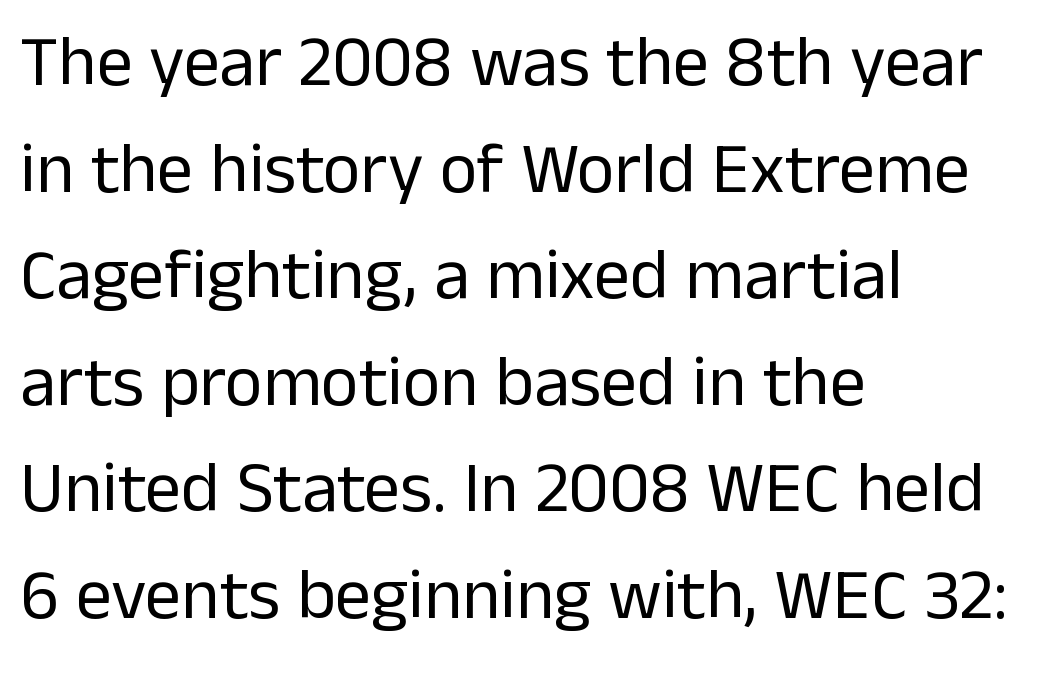
{"serif": "no", "italic": "no", "bold": "no", "weight": "regular", "width": "normal", "stroke_contrast": "low", "x_height": "medium", "monospaced": "no", "underline": "no", "align": "left", "line_spacing": "normal", "line_spacing_ratio": 1.48, "letter_spacing": "normal", "letter_spacing_em": 0.0, "glyph_px": 72}
